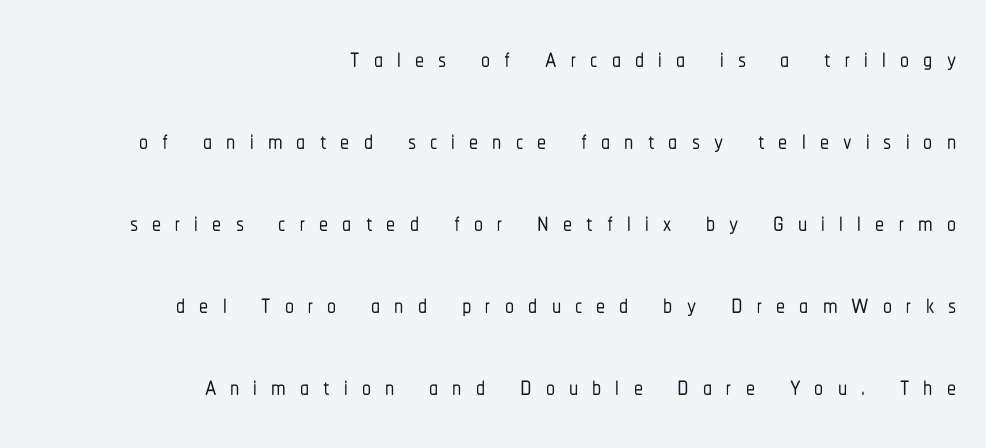
The image shows 36 px condensed sans-serif type, upright; set right-aligned, loose line spacing (2.28x), unusually wide letter spacing (+0.39 em), not underlined; low stroke contrast and a medium x-height.
